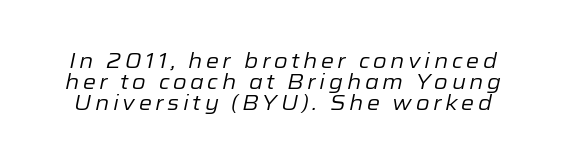
{"italic": "yes", "lean": "right", "slant_degrees": 12, "bold": "no", "underline": "no", "line_spacing": "tight", "line_spacing_ratio": 1.01, "glyph_px": 21}
